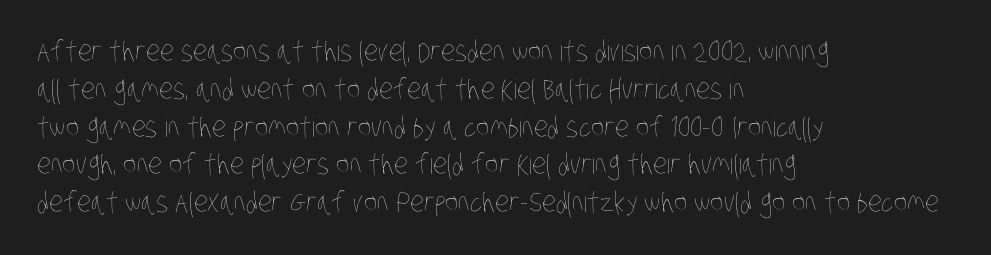
Evenly set lines give the paragraph a standard silhouette. How are the letters spaced? Ordinarily, with no added tracking. Weight: in the light-to-regular range. You could not count columns in this text — the font is proportionally spaced. The baseline area is clear.
